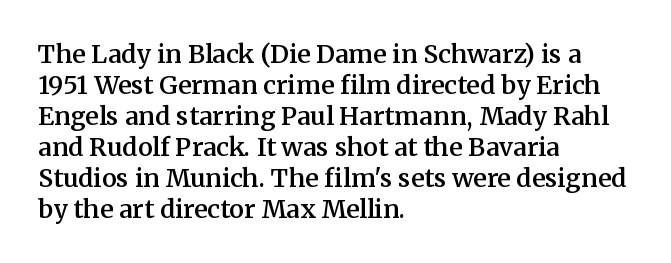
A classic flush-left, rag-right setting is used for this passage. The face used here is rendered with its standard letterfit. Decoration check: the copy has no underline. Caption: semibold face, moderately heavy strokes. Quick note: not italic, upright.
